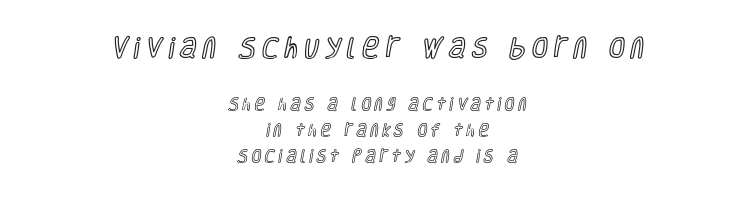
Q: Is the text italic (slanted)? A: Yes.
Q: Is the text underlined? A: No.
Q: How is the paragraph aligned? A: Centered.
Q: Is the spacing between letters normal or unusually wide? A: Unusually wide.
Q: Which block of text is set in a larger size, the first (top) or the second (bottom)? A: The first (top) one.
